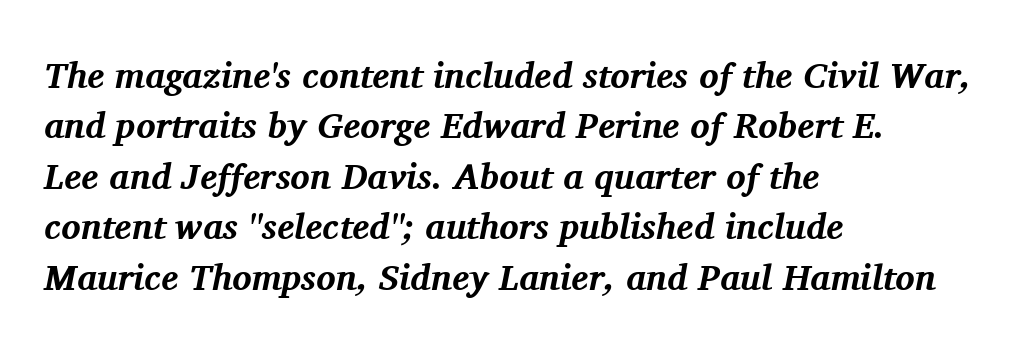
Which margin do the lines hug? The left one — the right edge is uneven. Interline gaps are of average width in this sample. Letterform terminals end in serifs throughout the passage. Letter spacing: default. A typesetter would mark this as italic. Each letter keeps its own natural width here, so spacing adapts to shape.
